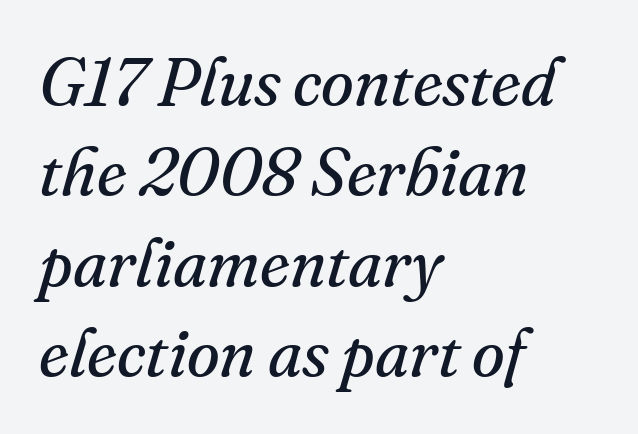
Lines of text with bare space underneath. Default kerning and tracking; the words read as compact shapes. Heft: none added — not bold. Summary of vertical rhythm: regular, with standard interline spacing.
